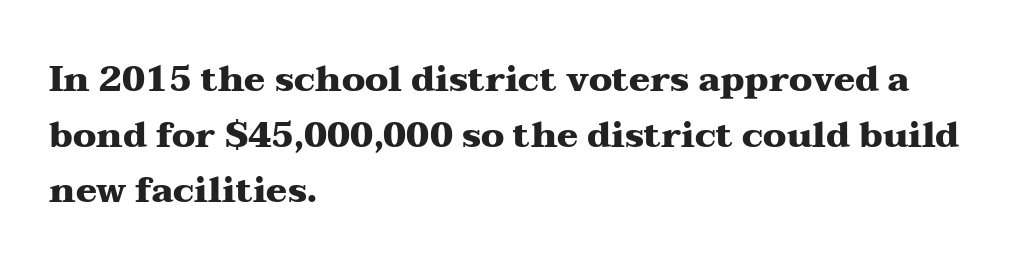
These words are printed bold, with thick strokes throughout. Nothing unusual about the tracking: characters are spaced as the font intends. Honestly, there is no underline to notice here at all. The rendering anchors every line to the left-hand side. Line spacing here is normal.
